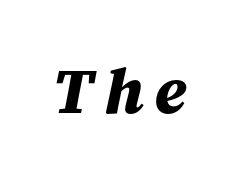
A bare baseline throughout the passage. On the weight axis this lands at bold, roughly 700. A typesetter would mark this as italic. These lines are rendered in a variable-pitch font.
